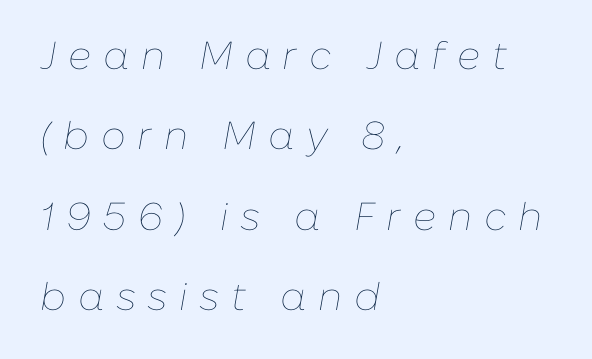
Descenders are the only things crossing below the line. Caption: expanded tracking, letters set apart. Slant detected: the letters are inclined. Looks like regular typesetting: each glyph gets only the width it needs. The letters look calm and open, with moderate or lighter stems.
